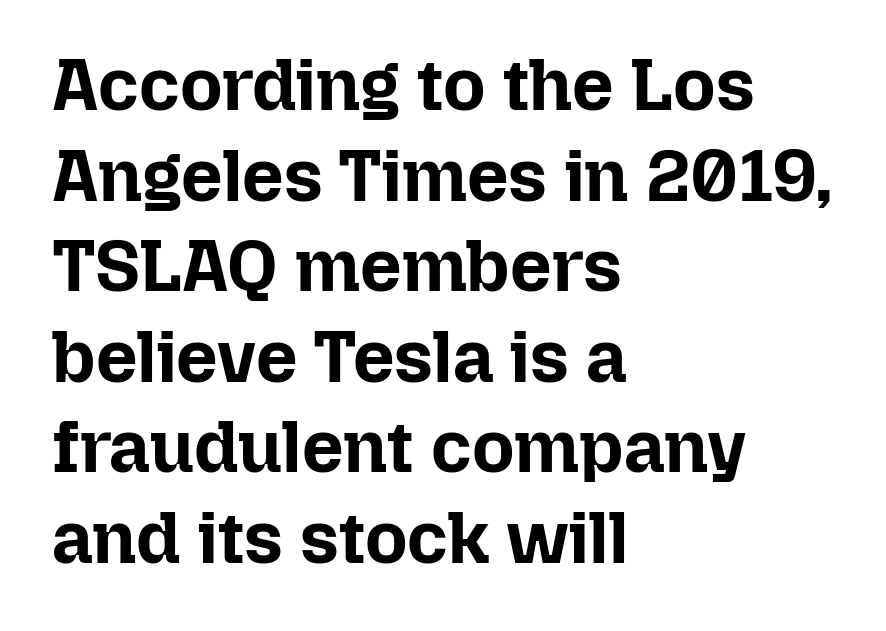
{"italic": "no", "bold": "yes", "weight": "bold", "width": "normal", "stroke_contrast": "low", "x_height": "medium", "monospaced": "no", "underline": "no", "align": "left", "line_spacing_ratio": 1.24, "letter_spacing": "normal", "letter_spacing_em": 0.0, "glyph_px": 73}
